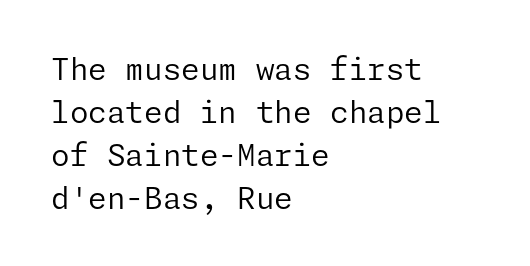
The image shows 30 px regular-weight sans-serif type, upright; set left-aligned, normal line spacing (1.43x), normal letter spacing, not underlined; low stroke contrast and a medium x-height.
